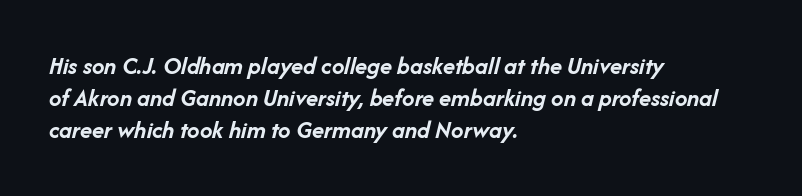
Leading: standard. The whole block is typeset with a tilt. The baseline area is clear. Which margin do the lines hug? The left one — the right edge is uneven. This is heavy type, rendered in bold.
